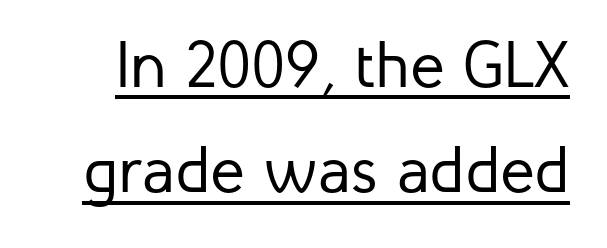
Is there an underline? Yes — a line sits under the letters. Nope, no serifs anywhere on these letters. The typeface has the unassuming heft of standard copy or less. You could not count columns in this text — the font is proportionally spaced. The line-height multiplier appears to be the usual default. Quick note: not italic, upright.
